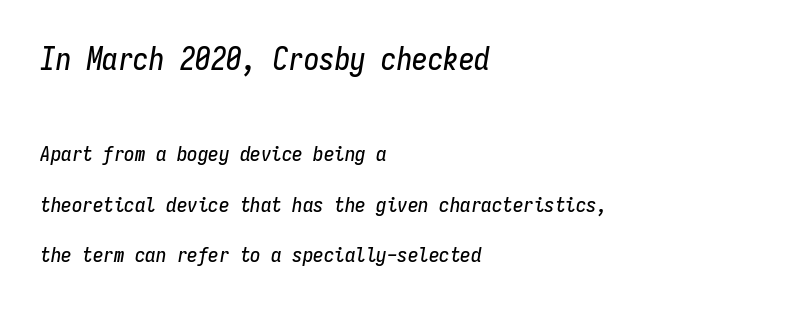
In terms of posture, this sample is oblique. Descenders are the only things crossing below the line. This block would shrink considerably if given ordinary leading; it's expanded now. Here the designer chose a console-style face with uniform glyph widths.
